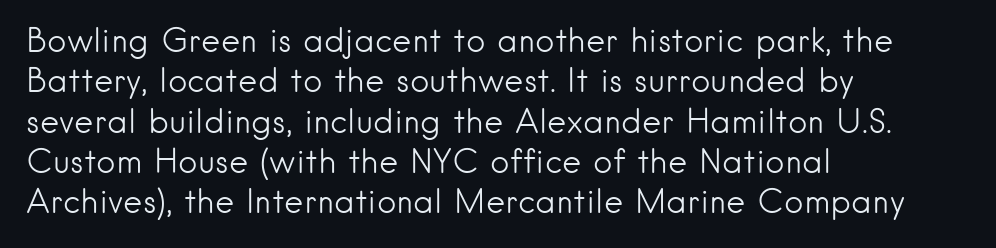
The image shows 33 px light sans-serif type, upright; set left-aligned, line spacing 1.22x, normal letter spacing, not underlined; low stroke contrast and a small x-height.
